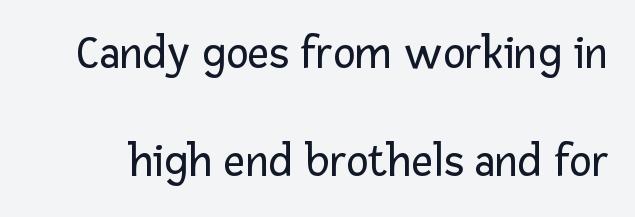
The image shows 47 px regular-weight sans-serif type, upright; set loose line spacing (2.29x), normal letter spacing, not underlined; low stroke contrast and a medium x-height.
